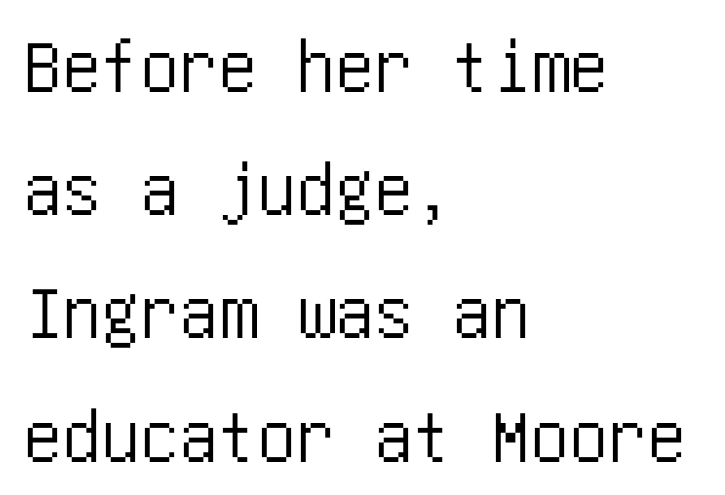
{"serif": "no", "italic": "no", "width": "condensed", "stroke_contrast": "low", "x_height": "large", "underline": "no", "align": "left", "line_spacing": "normal", "line_spacing_ratio": 1.58, "letter_spacing": "normal", "letter_spacing_em": 0.0, "glyph_px": 78}
